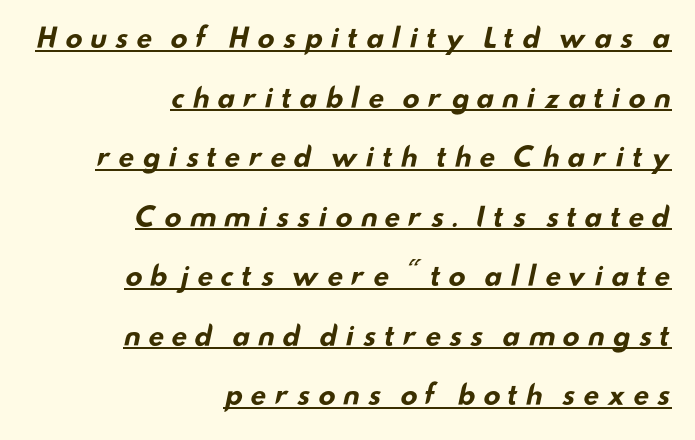
{"bold": "yes", "underline": "yes", "align": "right", "line_spacing": "loose", "line_spacing_ratio": 2.29, "letter_spacing": "wide", "letter_spacing_em": 0.25, "glyph_px": 26}
